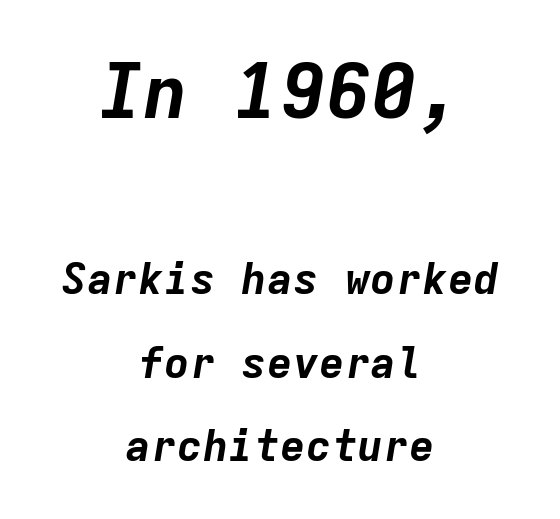
Q: Is the text bold? A: Yes.
Q: Is the text italic (slanted)? A: Yes, it leans right by about 9 degrees.
Q: Is the text underlined? A: No.
Q: How is the paragraph aligned? A: Centered.
Q: Is the spacing between letters normal or unusually wide? A: Normal.
Q: Is the spacing between lines tight, normal or loose? A: Loose.
Q: Which block of text is set in a larger size, the first (top) or the second (bottom)? A: The first (top) one.
Q: Width (condensed, normal, or wide)? A: Normal.
Q: Stroke contrast? A: Low.
Q: x-height? A: Medium.
Q: Monospaced? A: Yes.
